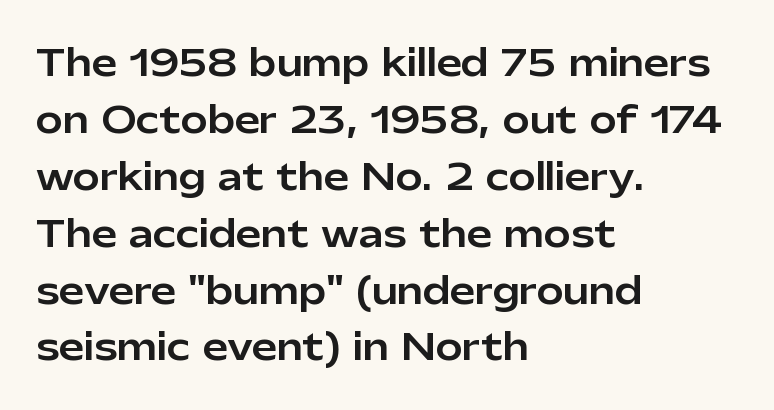
This sample keeps an unexceptional amount of space between lines. In terms of posture, this sample is upright. Tracking here is standard; glyphs follow each other at the usual distance. Short and long lines alike share a common starting point at left. These lines are composed in type without serifs. Character widths vary here, with narrow letters taking less room than wide ones.
